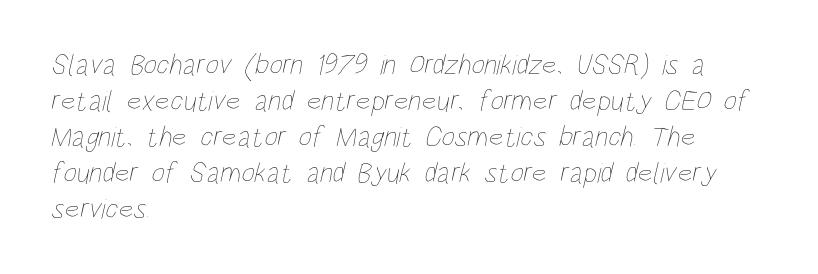
Q: Is the text bold? A: No.
Q: Is the text underlined? A: No.
Q: How is the paragraph aligned? A: Left-aligned.
Q: Is the spacing between letters normal or unusually wide? A: Normal.
Q: Width (condensed, normal, or wide)? A: Condensed.
Q: Stroke contrast? A: Low.
Q: x-height? A: Large.
Q: Monospaced? A: No.
